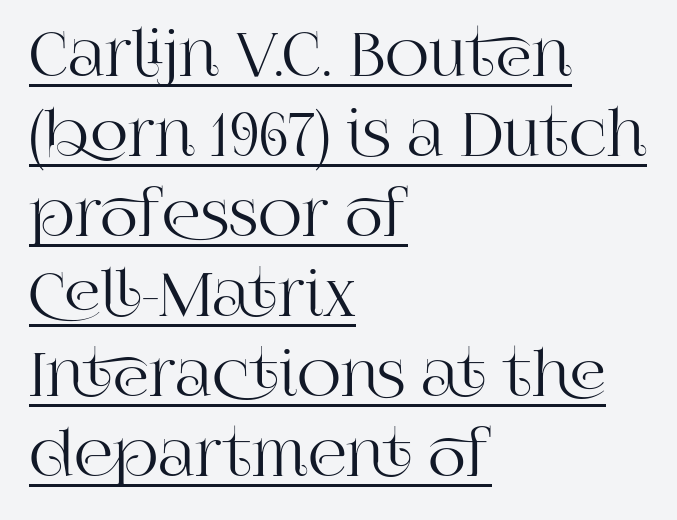
{"serif": "yes", "italic": "no", "width": "normal", "stroke_contrast": "high", "x_height": "large", "monospaced": "no", "underline": "yes", "align": "left", "line_spacing": "normal", "line_spacing_ratio": 1.31, "letter_spacing": "normal", "letter_spacing_em": 0.0, "glyph_px": 61}
